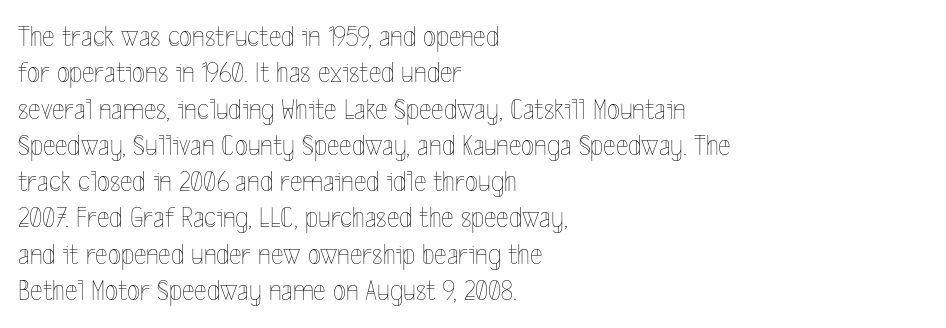
The image shows 30 px thin, condensed type, upright; set left-aligned, line spacing 1.21x, normal letter spacing, not underlined; a medium x-height.
